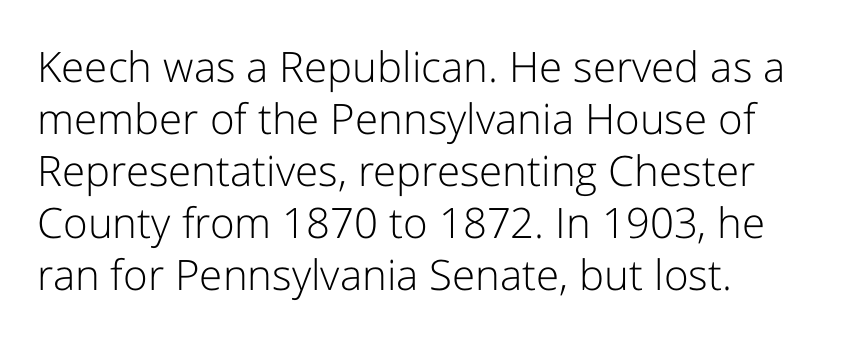
The string is rendered with underlining switched off. The letters advance in unequal steps, a hallmark of proportional type. The font family rendered here belongs to the sans-serif group. Standard letterfit; no display-style spreading of the glyphs. The letterforms sit at book weight or below.
